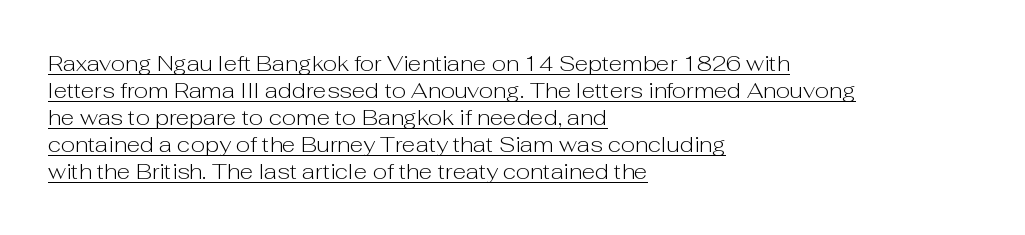
Layout note: lines flush left. The strokes carry an ordinary text weight at most. The tracking reads as untouched default to a designer's eye. The glyphs are accompanied by a horizontal stroke just below them. Ascenders rise straight up at ninety degrees.
